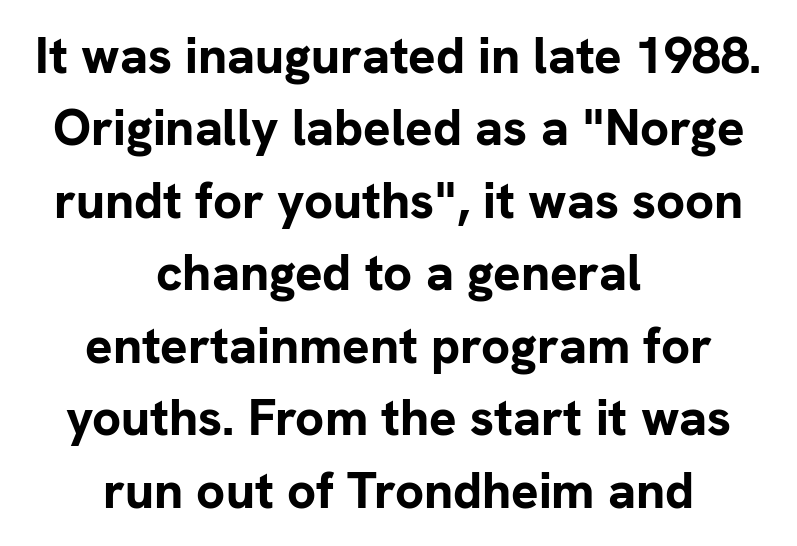
Check where the strokes stop: nothing finishes them off — pure sans. Is the block centered? Yes — each line is placed symmetrically about the middle. The designer left line spacing at the default. The string is rendered with underlining switched off. The letters advance in unequal steps, a hallmark of proportional type.
